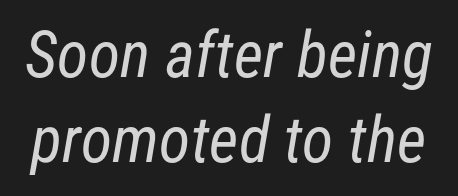
Q: Is the text bold? A: No.
Q: Is the typeface a serif or a sans-serif typeface? A: Sans-serif.
Q: Is the text underlined? A: No.
Q: Is the spacing between letters normal or unusually wide? A: Normal.
Q: Is the spacing between lines tight, normal or loose? A: Normal.
Q: Width (condensed, normal, or wide)? A: Condensed.
Q: Stroke contrast? A: Low.
Q: x-height? A: Medium.
Q: Monospaced? A: No.
